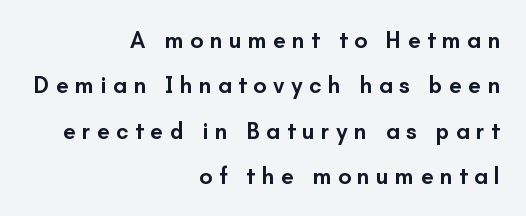
{"italic": "no", "bold": "semi", "underline": "no", "align": "right", "line_spacing": "loose", "line_spacing_ratio": 1.97, "letter_spacing": "wide", "letter_spacing_em": 0.28, "glyph_px": 23}
